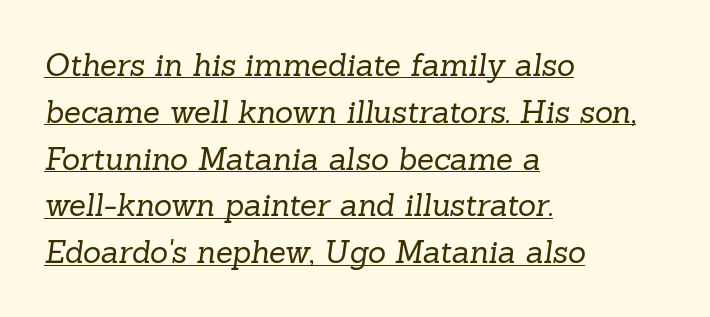
Q: Is the text bold? A: No.
Q: Is the typeface a serif or a sans-serif typeface? A: Serif.
Q: Is the text underlined? A: Yes.
Q: How is the paragraph aligned? A: Left-aligned.
Q: Is the spacing between letters normal or unusually wide? A: Normal.
Q: Is the spacing between lines tight, normal or loose? A: Normal.
Q: Width (condensed, normal, or wide)? A: Normal.
Q: Stroke contrast? A: Low.
Q: x-height? A: Medium.
Q: Monospaced? A: No.
